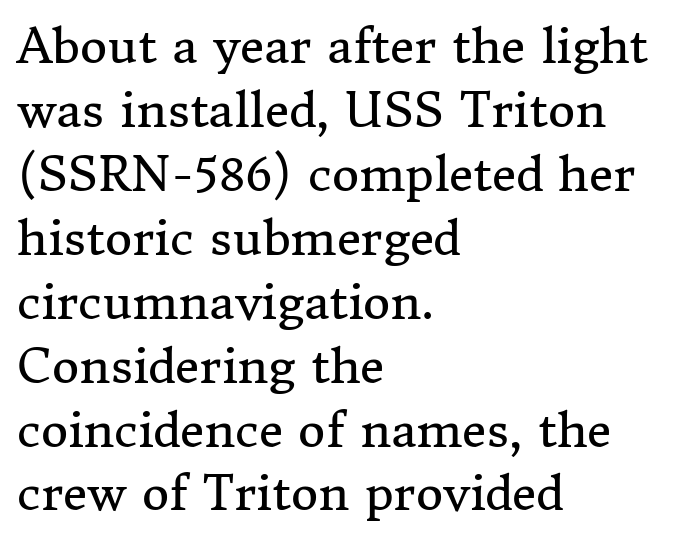
{"serif": "yes", "italic": "no", "bold": "no", "weight": "regular", "width": "normal", "stroke_contrast": "medium", "x_height": "medium", "monospaced": "no", "underline": "no", "align": "left", "line_spacing": "normal", "line_spacing_ratio": 1.36, "letter_spacing": "normal", "letter_spacing_em": 0.0, "glyph_px": 47}
